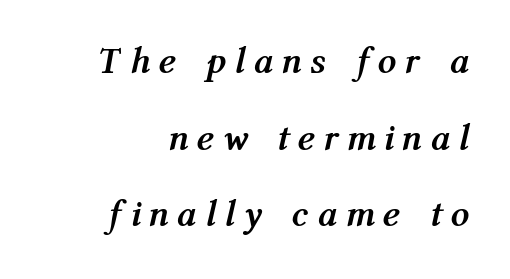
{"italic": "yes", "lean": "right", "slant_degrees": 12, "bold": "yes", "weight": "semibold", "width": "condensed", "stroke_contrast": "medium", "x_height": "medium", "monospaced": "no", "underline": "no", "line_spacing": "loose", "line_spacing_ratio": 2.07, "letter_spacing": "wide", "letter_spacing_em": 0.33, "glyph_px": 37}
